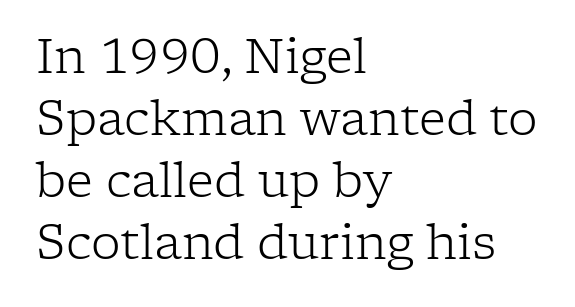
{"serif": "yes", "italic": "no", "bold": "no", "weight": "light", "width": "normal", "stroke_contrast": "low", "x_height": "medium", "monospaced": "no", "underline": "no", "align": "left", "line_spacing": "normal", "line_spacing_ratio": 1.32, "letter_spacing": "normal", "letter_spacing_em": 0.0, "glyph_px": 47}
